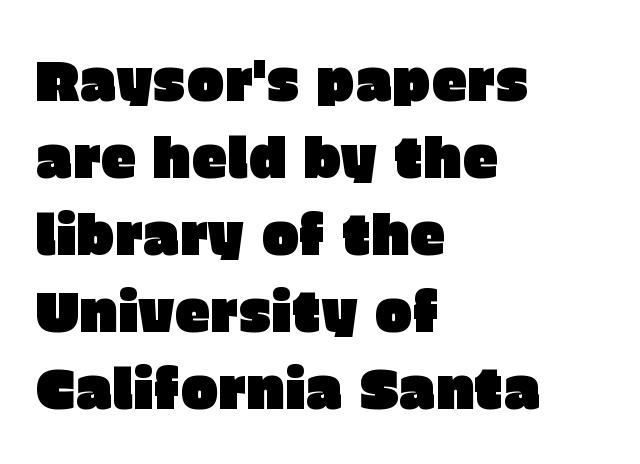
Q: Is the text italic (slanted)? A: No, it is upright.
Q: Is the typeface a serif or a sans-serif typeface? A: Sans-serif.
Q: Is the text underlined? A: No.
Q: How is the paragraph aligned? A: Left-aligned.
Q: Is the spacing between letters normal or unusually wide? A: Normal.
Q: Is the spacing between lines tight, normal or loose? A: Normal.
Q: Width (condensed, normal, or wide)? A: Normal.
Q: Stroke contrast? A: Low.
Q: x-height? A: Large.
Q: Monospaced? A: No.
